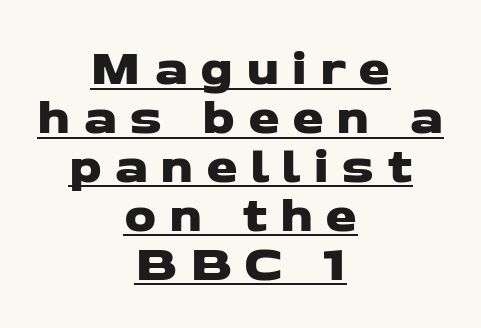
The image shows 51 px wide sans-serif type; set centered, tight line spacing (0.96x), unusually wide letter spacing (+0.24 em), underlined; low stroke contrast and a medium x-height.
